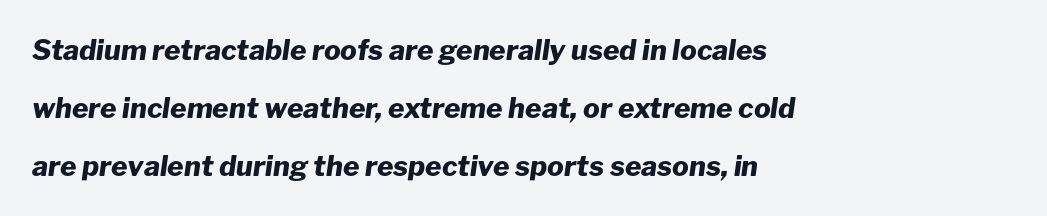
The image shows 28 px heavy type, italic (leaning right); set left-aligned, loose line spacing (2.08x), normal letter spacing, not underlined; low stroke contrast and a medium x-height.
